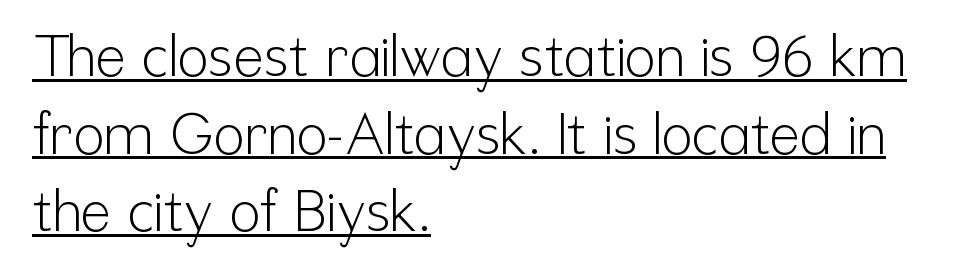
{"serif": "no", "italic": "no", "bold": "no", "weight": "light", "width": "condensed", "stroke_contrast": "low", "x_height": "medium", "monospaced": "no", "underline": "yes", "align": "left", "line_spacing": "normal", "line_spacing_ratio": 1.36, "letter_spacing": "normal", "letter_spacing_em": 0.0, "glyph_px": 57}
